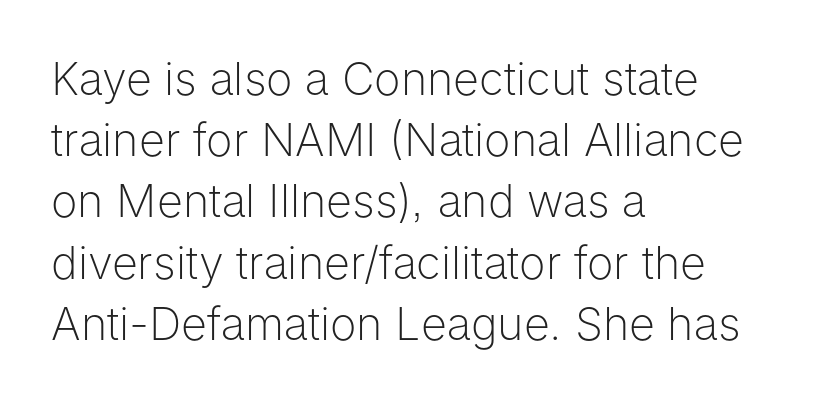
Q: Is the text bold? A: No.
Q: Is the text italic (slanted)? A: No, it is upright.
Q: Is the typeface a serif or a sans-serif typeface? A: Sans-serif.
Q: Is the text underlined? A: No.
Q: How is the paragraph aligned? A: Left-aligned.
Q: Is the spacing between letters normal or unusually wide? A: Normal.
Q: Is the spacing between lines tight, normal or loose? A: Normal.
Q: Width (condensed, normal, or wide)? A: Normal.
Q: Stroke contrast? A: Low.
Q: x-height? A: Medium.
Q: Monospaced? A: No.
